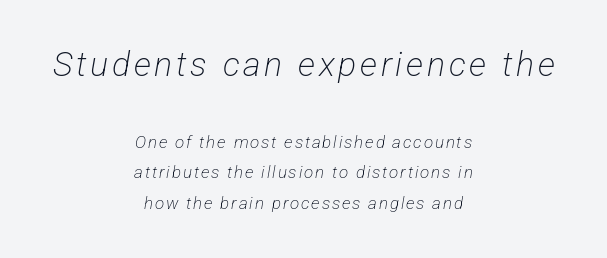
Q: Is the text bold? A: No.
Q: Is the typeface a serif or a sans-serif typeface? A: Sans-serif.
Q: Is the text underlined? A: No.
Q: How is the paragraph aligned? A: Centered.
Q: Which block of text is set in a larger size, the first (top) or the second (bottom)? A: The first (top) one.
Q: Width (condensed, normal, or wide)? A: Condensed.
Q: Stroke contrast? A: Low.
Q: x-height? A: Medium.
Q: Monospaced? A: No.
